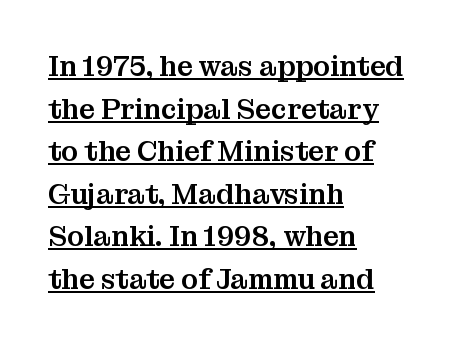
{"serif": "yes", "italic": "no", "width": "normal", "stroke_contrast": "medium", "x_height": "medium", "monospaced": "no", "underline": "yes", "align": "left", "line_spacing": "normal", "line_spacing_ratio": 1.52, "letter_spacing": "normal", "letter_spacing_em": 0.0, "glyph_px": 28}
